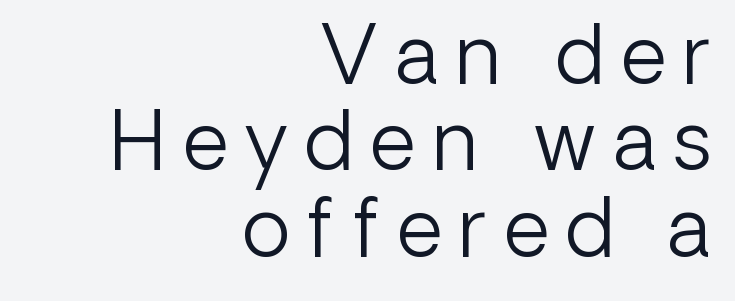
Here the designer chose a conventional face with non-uniform glyph widths. Compared with typical paragraphs, the rows here are closer together. Observe the wide spacing: letters keep a clear distance from each other. The strokes are not fattened; the text isn't bold. The paragraph shown leans on its right margin.
